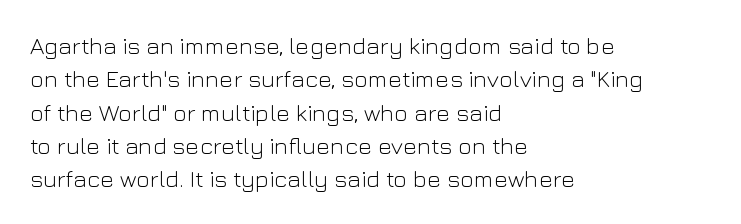
Q: Is the text bold? A: No.
Q: Is the text italic (slanted)? A: No, it is upright.
Q: Is the text underlined? A: No.
Q: How is the paragraph aligned? A: Left-aligned.
Q: Is the spacing between letters normal or unusually wide? A: Normal.
Q: Is the spacing between lines tight, normal or loose? A: Normal.
